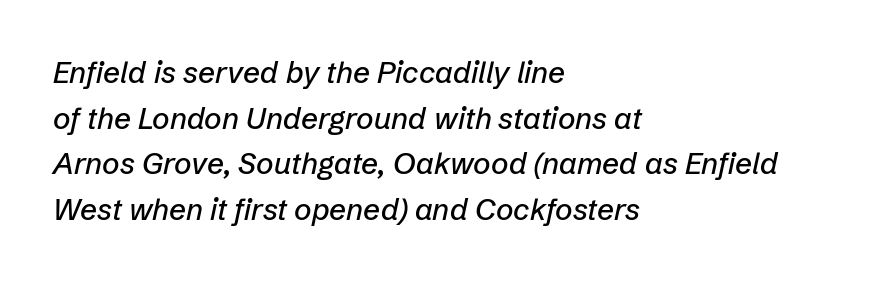
These lines are rendered in a variable-pitch font. The whole block is typeset with a tilt. Descenders hang freely into open space. Inter-character spacing is left at the font's built-in metrics. Line starts are locked; line ends wander. Each new line begins a customary step beneath the previous one.
